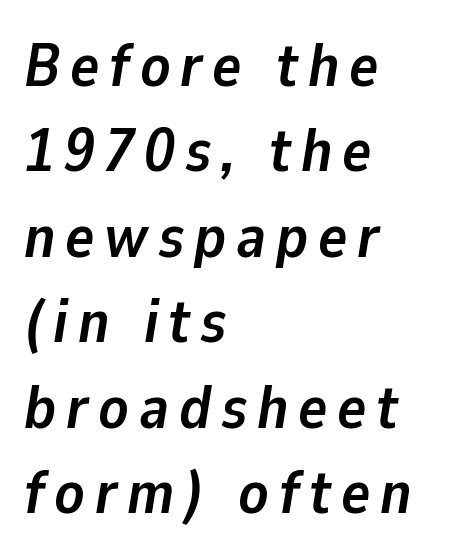
Q: Is the text bold? A: Yes.
Q: Is the text italic (slanted)? A: Yes, it leans right by about 9 degrees.
Q: Is the text underlined? A: No.
Q: How is the paragraph aligned? A: Left-aligned.
Q: Is the spacing between lines tight, normal or loose? A: Normal.
Q: Width (condensed, normal, or wide)? A: Normal.
Q: Stroke contrast? A: Low.
Q: x-height? A: Medium.
Q: Monospaced? A: No.
